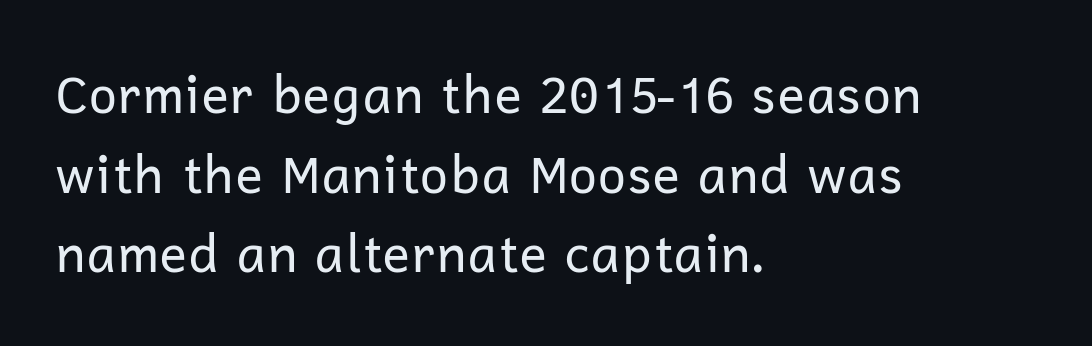
The type is set solid horizontally, with unmodified tracking. This is the regular roman posture of the typeface. Caption: multi-line text, flush left, ragged right. These lines are rendered in a variable-pitch font. This rendering features lettering with no underline.
